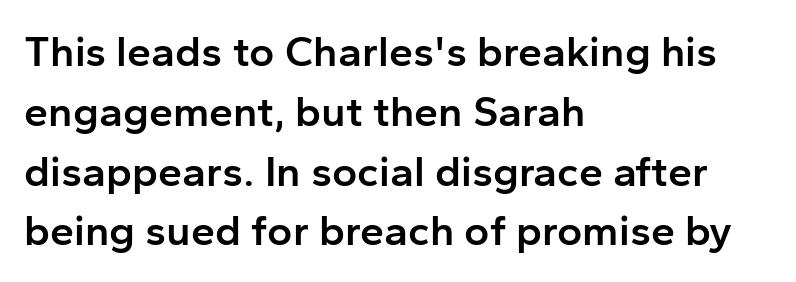
The image shows 43 px semibold sans-serif type, upright; set left-aligned, normal line spacing (1.39x), normal letter spacing, not underlined; low stroke contrast and a medium x-height.
